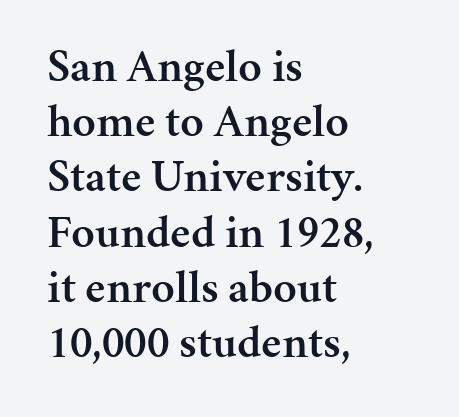
The face used here is a semibold: visibly heavier than regular, lighter than bold. Note the varied advance widths — an 'i' is clearly narrower than an 'm'. Reading down the block, your eye returns to a fixed left position each line. Posture: straight, roman, zero tilt. Type style note: has serifs. Compared with typical body copy, the letter spacing here is the same.
